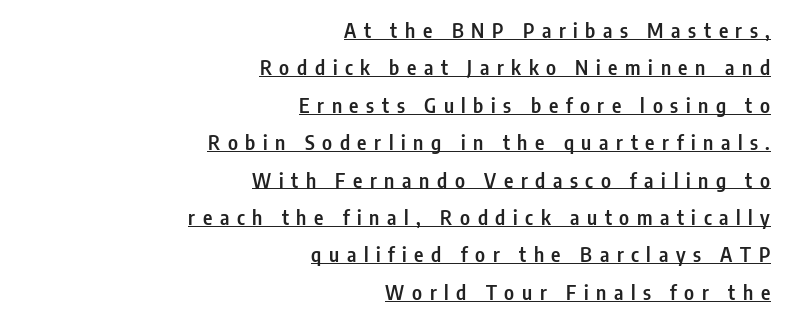
Q: Is the text bold? A: Semi-bold.
Q: Is the text italic (slanted)? A: No, it is upright.
Q: Is the text underlined? A: Yes.
Q: How is the paragraph aligned? A: Right-aligned.
Q: Is the spacing between letters normal or unusually wide? A: Unusually wide.
